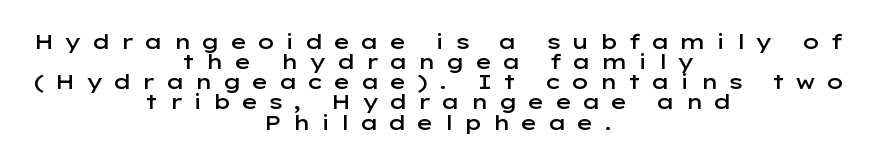
{"italic": "no", "bold": "semi", "underline": "no", "align": "center", "line_spacing": "tight", "line_spacing_ratio": 0.96, "letter_spacing": "wide", "letter_spacing_em": 0.46, "glyph_px": 21}
